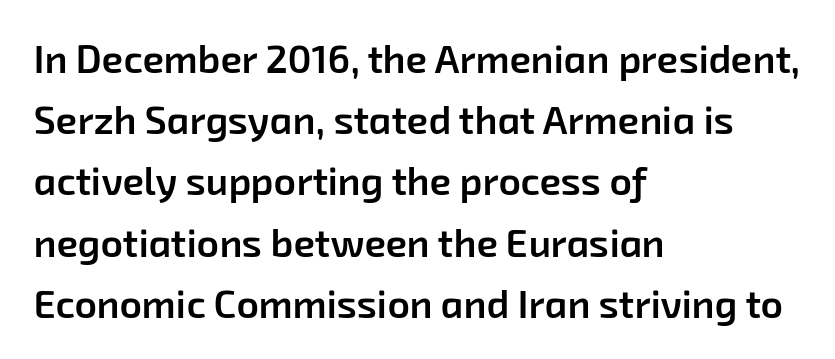
The image shows 39 px semibold sans-serif type; set left-aligned, normal line spacing (1.57x), normal letter spacing, not underlined; low stroke contrast and a medium x-height.
